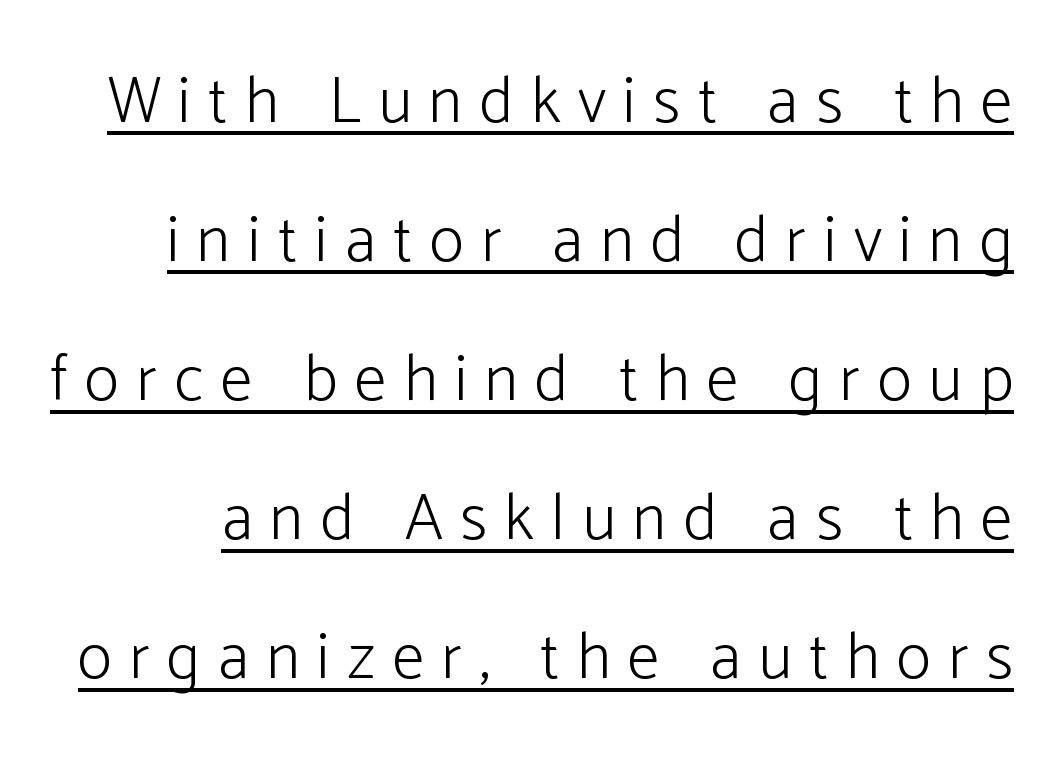
Q: Is the text bold? A: No.
Q: Is the text italic (slanted)? A: No, it is upright.
Q: Is the typeface a serif or a sans-serif typeface? A: Sans-serif.
Q: Is the text underlined? A: Yes.
Q: Is the spacing between letters normal or unusually wide? A: Unusually wide.
Q: Is the spacing between lines tight, normal or loose? A: Loose.
Q: Width (condensed, normal, or wide)? A: Normal.
Q: Stroke contrast? A: Low.
Q: x-height? A: Medium.
Q: Monospaced? A: No.
